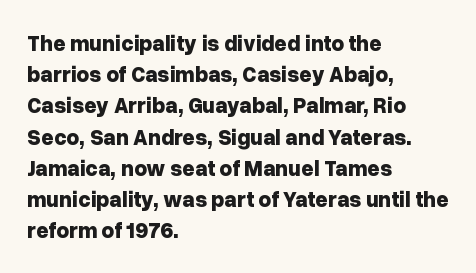
Q: Is the text bold? A: Yes.
Q: Is the text italic (slanted)? A: No, it is upright.
Q: Is the text underlined? A: No.
Q: How is the paragraph aligned? A: Left-aligned.
Q: Is the spacing between letters normal or unusually wide? A: Normal.
Q: Is the spacing between lines tight, normal or loose? A: Normal.
